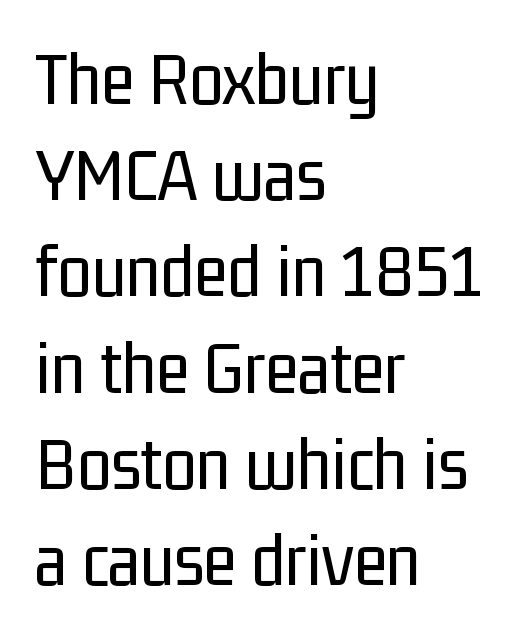
Q: Is the text bold? A: No.
Q: Is the text italic (slanted)? A: No, it is upright.
Q: Is the typeface a serif or a sans-serif typeface? A: Sans-serif.
Q: Is the text underlined? A: No.
Q: How is the paragraph aligned? A: Left-aligned.
Q: Is the spacing between letters normal or unusually wide? A: Normal.
Q: Is the spacing between lines tight, normal or loose? A: Normal.
Q: Width (condensed, normal, or wide)? A: Condensed.
Q: Stroke contrast? A: Low.
Q: x-height? A: Medium.
Q: Monospaced? A: No.
